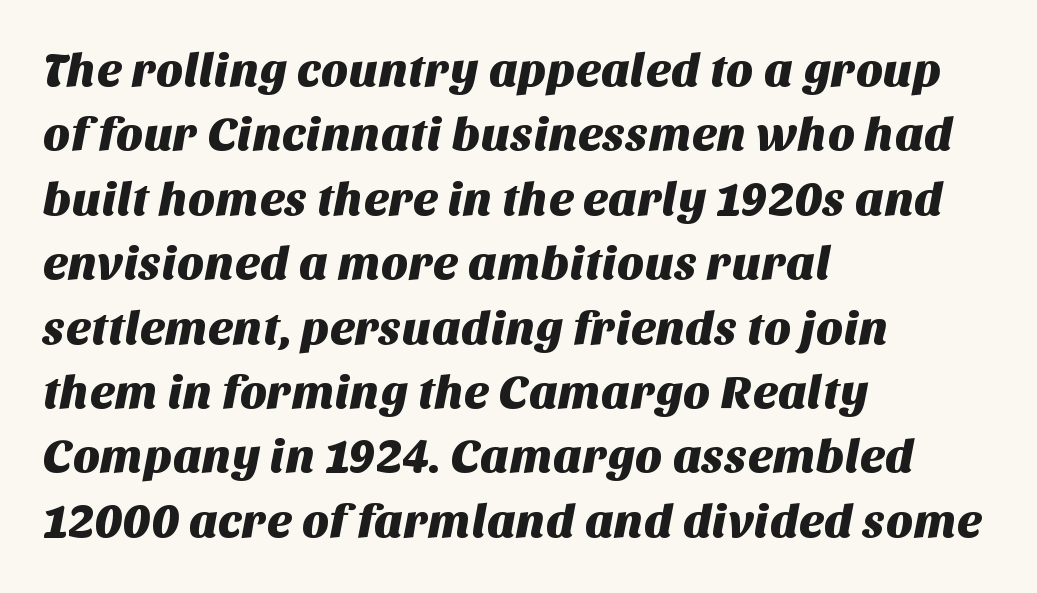
{"serif": "no", "width": "normal", "stroke_contrast": "medium", "x_height": "large", "monospaced": "no", "underline": "no", "align": "left", "line_spacing": "normal", "line_spacing_ratio": 1.37, "letter_spacing": "normal", "letter_spacing_em": 0.0, "glyph_px": 47}
